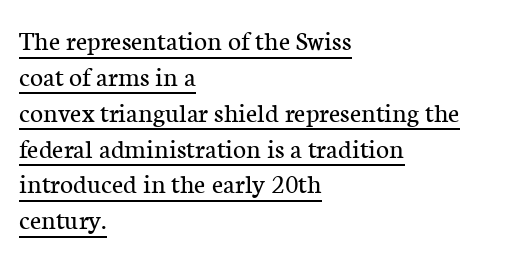
The image shows 28 px regular-weight serif type, upright; set left-aligned, normal line spacing (1.28x), normal letter spacing, underlined; low stroke contrast and a medium x-height.
